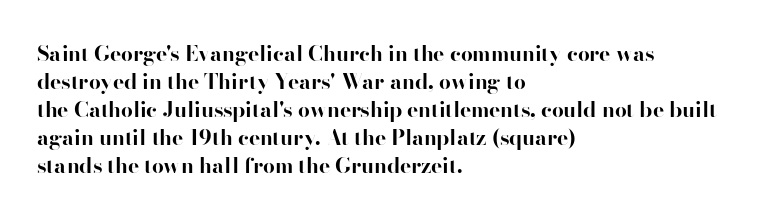
Q: Is the text bold? A: Yes.
Q: Is the text italic (slanted)? A: No, it is upright.
Q: Is the text underlined? A: No.
Q: How is the paragraph aligned? A: Left-aligned.
Q: Is the spacing between letters normal or unusually wide? A: Normal.
Q: Is the spacing between lines tight, normal or loose? A: Normal.
